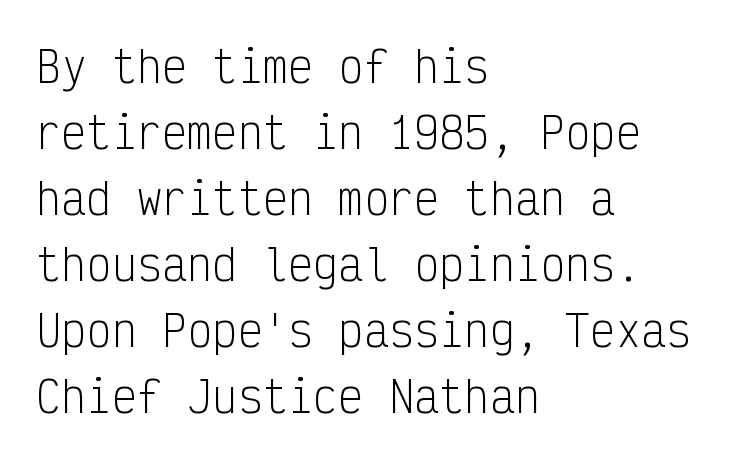
A roman cut, with each character standing at attention. In terms of letterspacing, this is plain default setting. Plain, unruled lines of type. Typographically, this falls in the sans-serif category.
